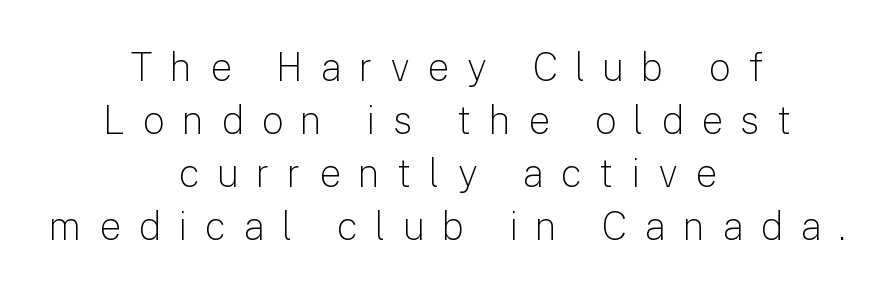
{"serif": "no", "italic": "no", "bold": "no", "weight": "light", "width": "normal", "stroke_contrast": "low", "x_height": "medium", "monospaced": "no", "underline": "no", "align": "center", "line_spacing": "normal", "line_spacing_ratio": 1.36, "letter_spacing": "wide", "letter_spacing_em": 0.44, "glyph_px": 39}
